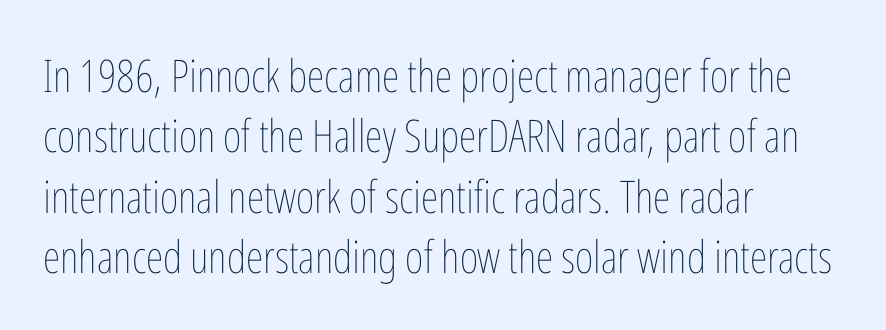
This rendering uses left alignment, leaving the right contour irregular. The letters advance in unequal steps, a hallmark of proportional type. You can tell it's not italic because the verticals are truly vertical. Plain, unruled lines of type. Caption: standard tracking, unaltered.
